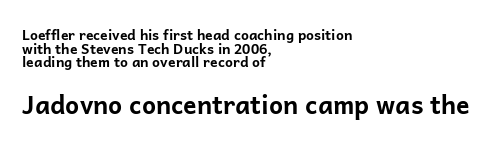
The image shows 25 px bold type, upright; set left-aligned, tight line spacing (0.97x), normal letter spacing, not underlined; the second (bottom) block is 1.79x larger.
